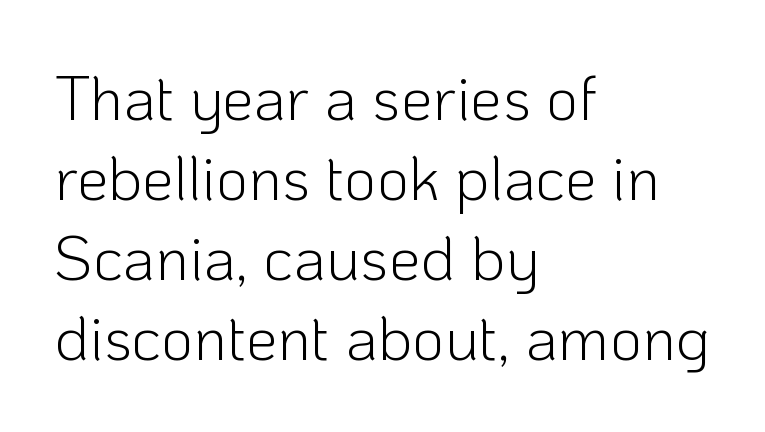
{"serif": "no", "italic": "no", "bold": "no", "weight": "light", "width": "normal", "stroke_contrast": "low", "x_height": "medium", "monospaced": "no", "underline": "no", "align": "left", "line_spacing": "normal", "line_spacing_ratio": 1.27, "letter_spacing": "normal", "letter_spacing_em": 0.0, "glyph_px": 63}
